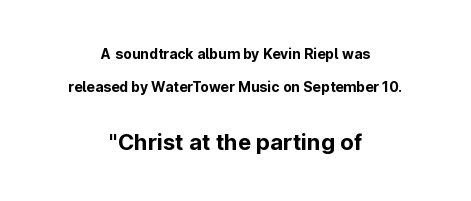
Q: Is the text bold? A: Yes.
Q: Is the text italic (slanted)? A: No, it is upright.
Q: Is the text underlined? A: No.
Q: How is the paragraph aligned? A: Centered.
Q: Is the spacing between letters normal or unusually wide? A: Normal.
Q: Is the spacing between lines tight, normal or loose? A: Loose.
Q: Which block of text is set in a larger size, the first (top) or the second (bottom)? A: The second (bottom) one.
